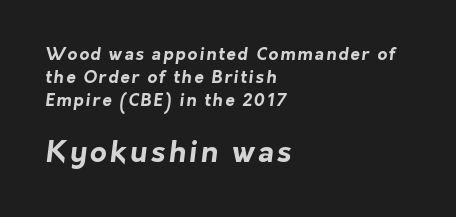
Q: Is the text bold? A: Yes.
Q: Is the typeface a serif or a sans-serif typeface? A: Sans-serif.
Q: Is the text underlined? A: No.
Q: How is the paragraph aligned? A: Left-aligned.
Q: Is the spacing between lines tight, normal or loose? A: Normal.
Q: Which block of text is set in a larger size, the first (top) or the second (bottom)? A: The second (bottom) one.
Q: Width (condensed, normal, or wide)? A: Normal.
Q: Stroke contrast? A: Low.
Q: x-height? A: Medium.
Q: Monospaced? A: No.
